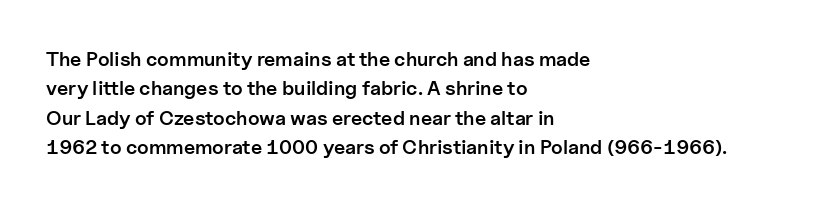
Q: Is the text bold? A: Semi-bold.
Q: Is the text italic (slanted)? A: No, it is upright.
Q: Is the text underlined? A: No.
Q: How is the paragraph aligned? A: Left-aligned.
Q: Is the spacing between letters normal or unusually wide? A: Normal.
Q: Is the spacing between lines tight, normal or loose? A: Normal.
